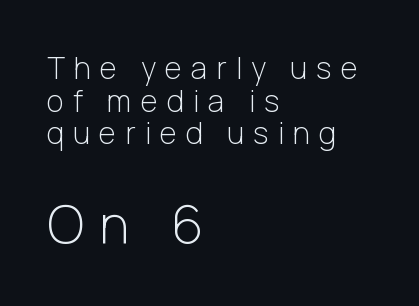
Q: Is the text bold? A: No.
Q: Is the text italic (slanted)? A: No, it is upright.
Q: Is the typeface a serif or a sans-serif typeface? A: Sans-serif.
Q: Is the text underlined? A: No.
Q: How is the paragraph aligned? A: Left-aligned.
Q: Is the spacing between letters normal or unusually wide? A: Unusually wide.
Q: Is the spacing between lines tight, normal or loose? A: Tight.
Q: Which block of text is set in a larger size, the first (top) or the second (bottom)? A: The second (bottom) one.
Q: Width (condensed, normal, or wide)? A: Normal.
Q: Stroke contrast? A: Low.
Q: x-height? A: Medium.
Q: Monospaced? A: No.
